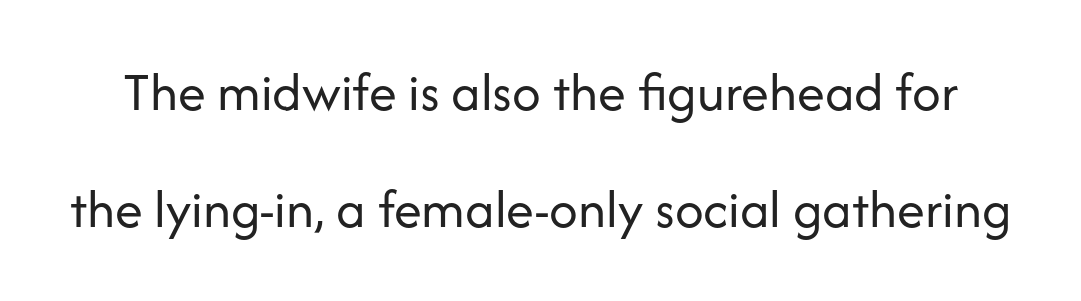
The image shows 56 px regular-weight sans-serif type, upright; set loose line spacing (2.09x), normal letter spacing, not underlined; low stroke contrast and a medium x-height.
